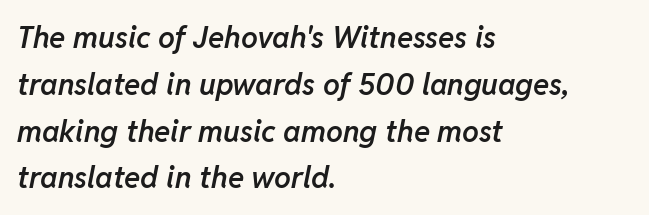
The image shows 30 px semibold type, italic (leaning right); set left-aligned, normal line spacing (1.56x), normal letter spacing, not underlined; low stroke contrast and a medium x-height.
